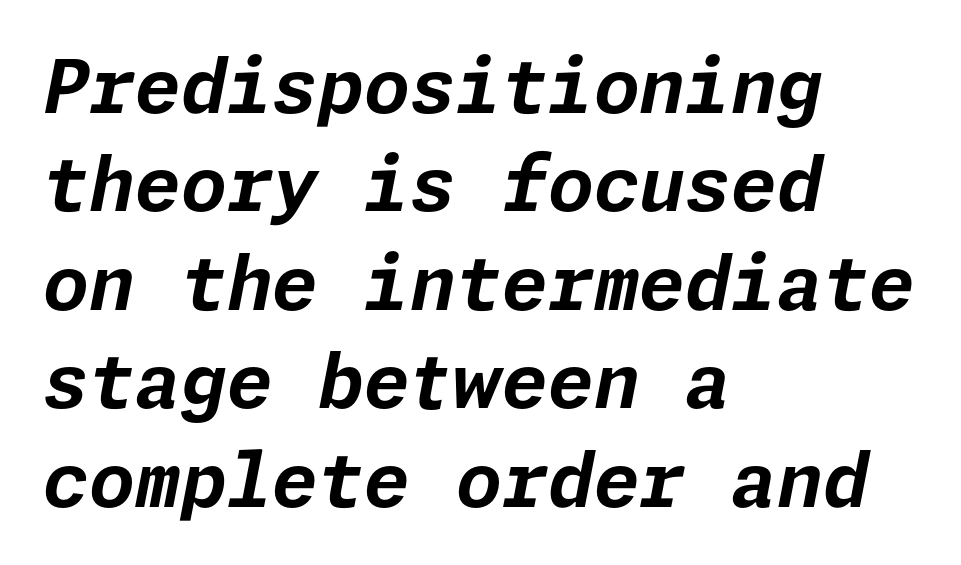
{"italic": "yes", "lean": "right", "slant_degrees": 11, "bold": "yes", "weight": "bold", "width": "normal", "stroke_contrast": "low", "x_height": "medium", "underline": "no", "align": "left", "line_spacing": "normal", "line_spacing_ratio": 1.33, "letter_spacing": "normal", "letter_spacing_em": 0.0, "glyph_px": 74}
